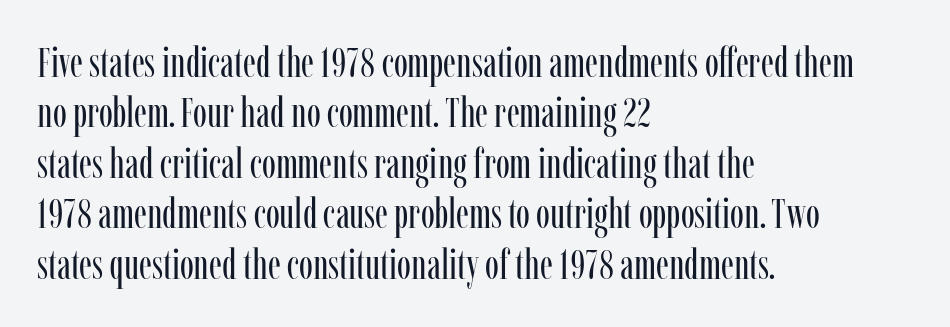
Q: Is the text bold? A: No.
Q: Is the text italic (slanted)? A: No, it is upright.
Q: Is the typeface a serif or a sans-serif typeface? A: Serif.
Q: Is the text underlined? A: No.
Q: How is the paragraph aligned? A: Left-aligned.
Q: Is the spacing between letters normal or unusually wide? A: Normal.
Q: Width (condensed, normal, or wide)? A: Condensed.
Q: Stroke contrast? A: Low.
Q: x-height? A: Medium.
Q: Monospaced? A: No.
